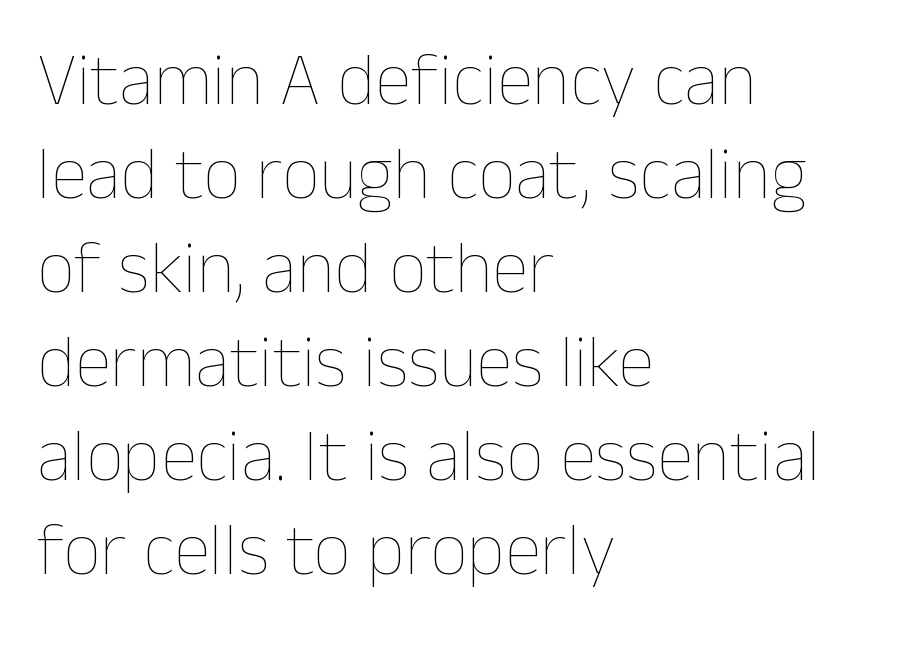
{"italic": "no", "bold": "no", "weight": "thin", "width": "normal", "stroke_contrast": "low", "x_height": "medium", "monospaced": "no", "underline": "no", "align": "left", "line_spacing": "normal", "line_spacing_ratio": 1.27, "letter_spacing": "normal", "letter_spacing_em": 0.0, "glyph_px": 74}
